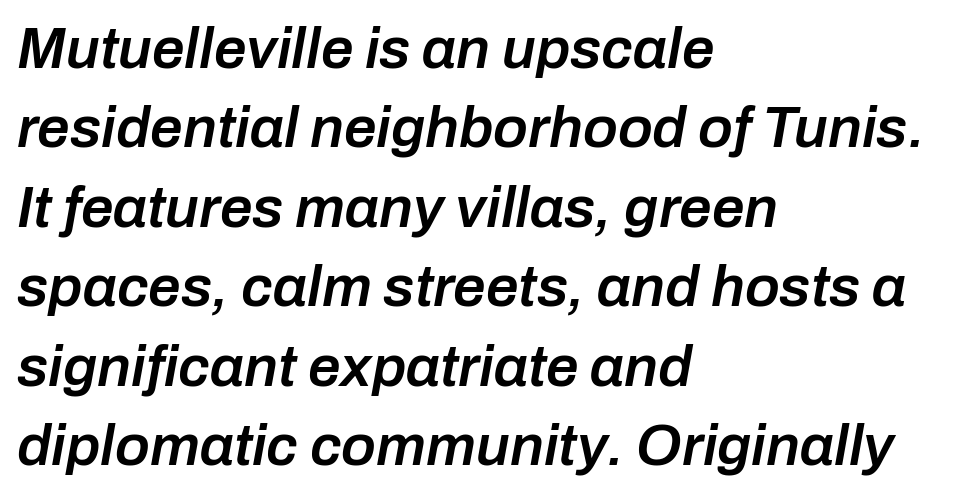
Q: Is the text bold? A: Semi-bold.
Q: Is the text italic (slanted)? A: Yes, it leans right by about 10 degrees.
Q: Is the text underlined? A: No.
Q: How is the paragraph aligned? A: Left-aligned.
Q: Is the spacing between letters normal or unusually wide? A: Normal.
Q: Is the spacing between lines tight, normal or loose? A: Normal.
Q: Width (condensed, normal, or wide)? A: Normal.
Q: Stroke contrast? A: Low.
Q: x-height? A: Medium.
Q: Monospaced? A: No.
